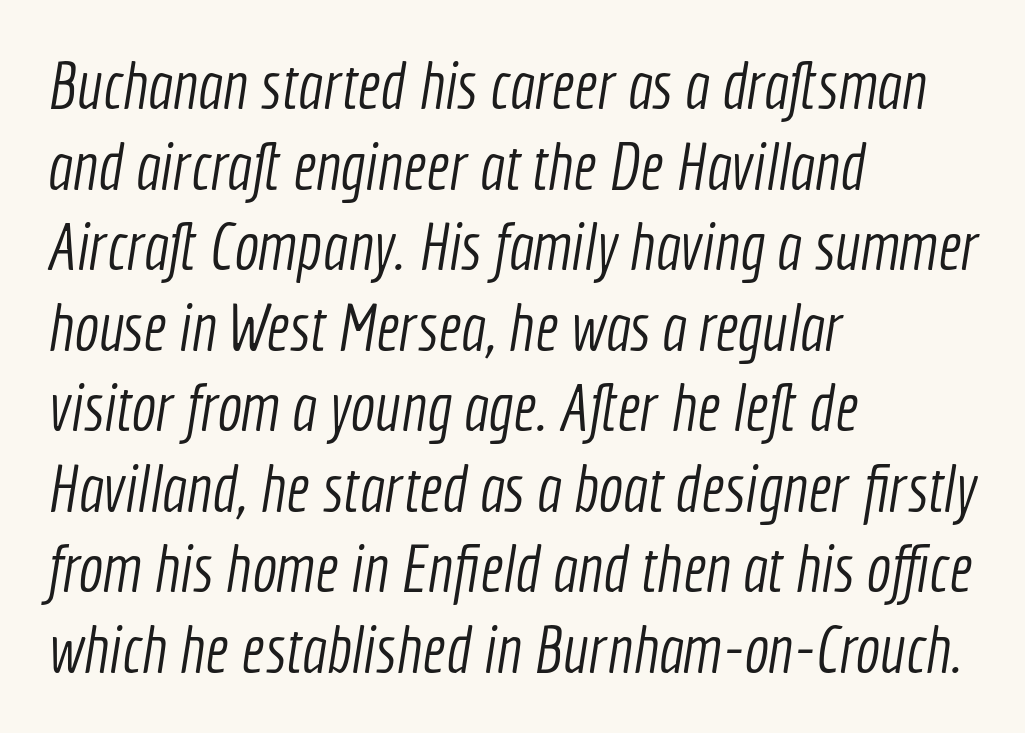
The image shows 66 px light, condensed sans-serif type; set left-aligned, line spacing 1.22x, normal letter spacing, not underlined; a medium x-height.
